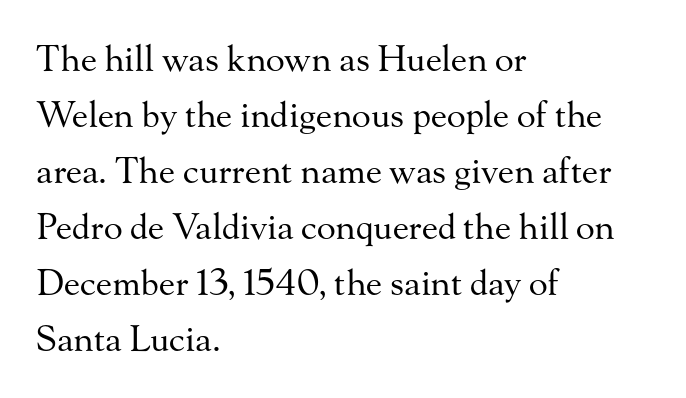
The image shows 35 px regular-weight serif type, upright; set left-aligned, normal line spacing (1.6x), normal letter spacing, not underlined; medium stroke contrast and a small x-height.
